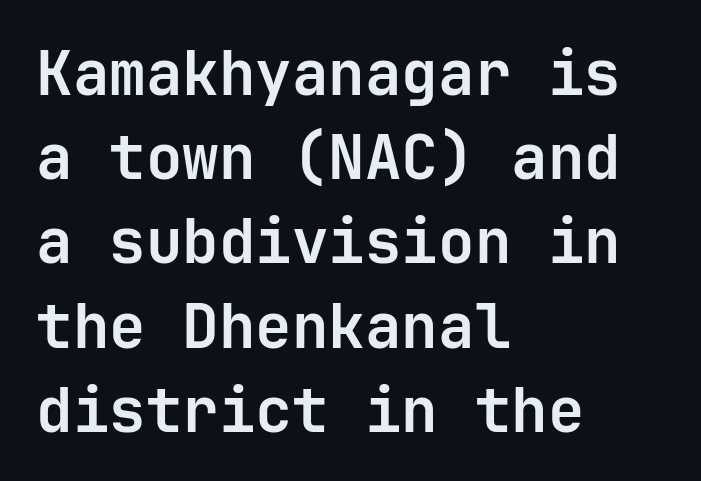
The image shows 61 px semibold sans-serif type, upright; set left-aligned, normal line spacing (1.38x), normal letter spacing, not underlined; low stroke contrast and a medium x-height.
